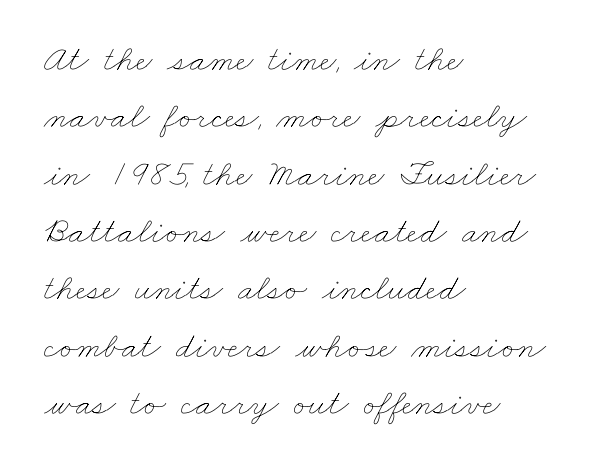
The image shows 37 px thin, wide type; set left-aligned, normal line spacing (1.55x), normal letter spacing, not underlined; low stroke contrast and a small x-height.
